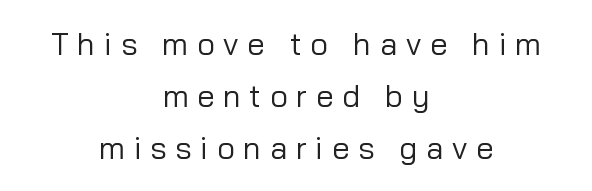
The image shows 31 px regular-weight sans-serif type, upright; set centered, normal line spacing (1.67x), unusually wide letter spacing (+0.28 em), not underlined; low stroke contrast and a medium x-height.
